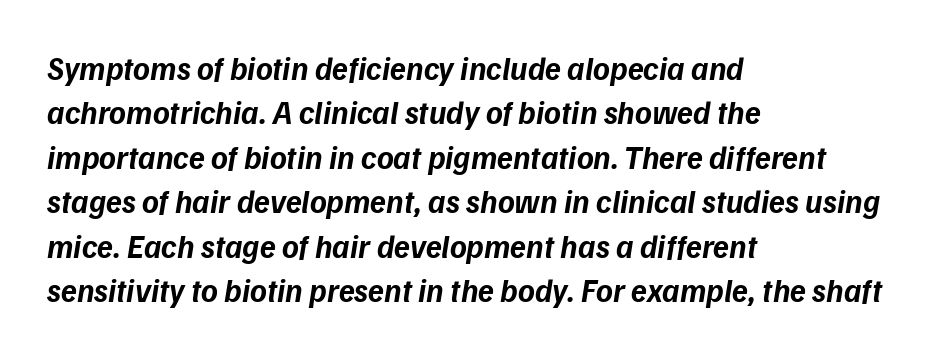
{"serif": "no", "bold": "yes", "weight": "bold", "width": "normal", "stroke_contrast": "low", "x_height": "medium", "monospaced": "no", "underline": "no", "align": "left", "line_spacing": "normal", "line_spacing_ratio": 1.39, "letter_spacing": "normal", "letter_spacing_em": 0.0, "glyph_px": 32}
